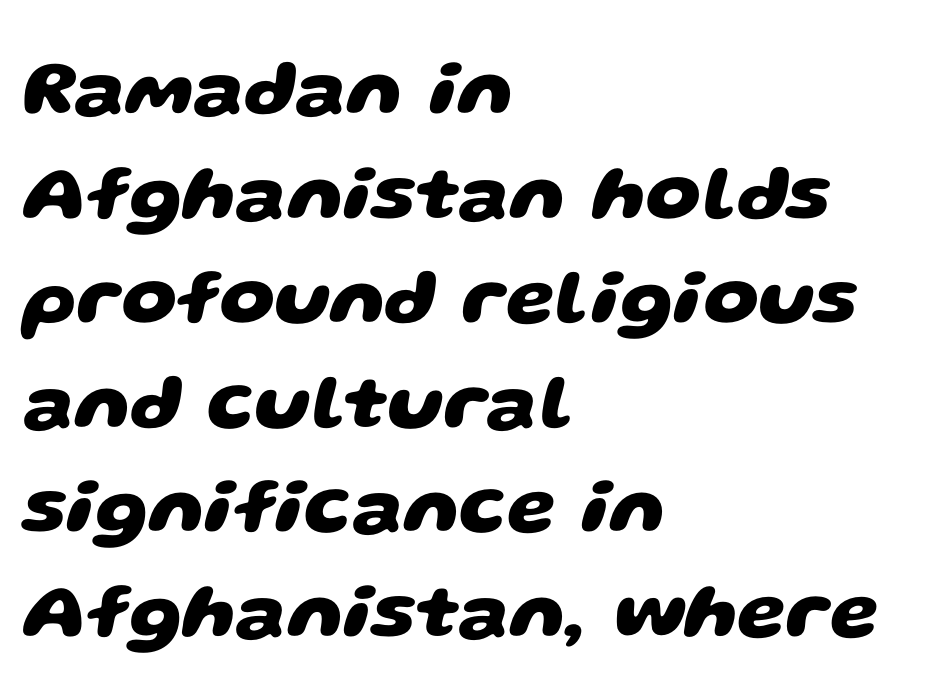
Q: Is the text bold? A: Yes.
Q: Is the typeface a serif or a sans-serif typeface? A: Sans-serif.
Q: Is the text underlined? A: No.
Q: How is the paragraph aligned? A: Left-aligned.
Q: Is the spacing between letters normal or unusually wide? A: Normal.
Q: Is the spacing between lines tight, normal or loose? A: Normal.
Q: Width (condensed, normal, or wide)? A: Wide.
Q: Stroke contrast? A: Low.
Q: x-height? A: Large.
Q: Monospaced? A: No.
